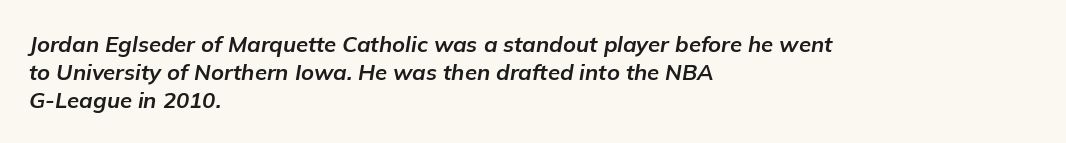
Q: Is the text bold? A: Yes.
Q: Is the text italic (slanted)? A: Yes, it leans right by about 9 degrees.
Q: Is the text underlined? A: No.
Q: How is the paragraph aligned? A: Left-aligned.
Q: Is the spacing between letters normal or unusually wide? A: Normal.
Q: Is the spacing between lines tight, normal or loose? A: Normal.
